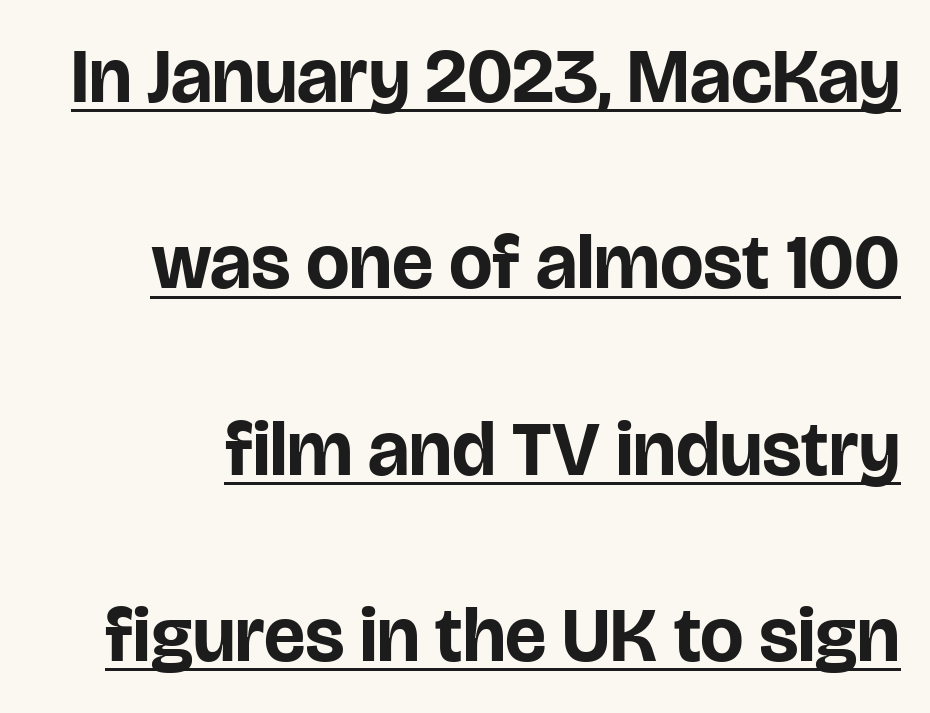
The specimen includes a rule beneath the text block's lines. This sample has the flowing, uneven cadence of proportional lettering. Tracking value appears to be zero — textbook default spacing. Every character sits straight up, as roman type does. Weight check: bold — yes, fully.
